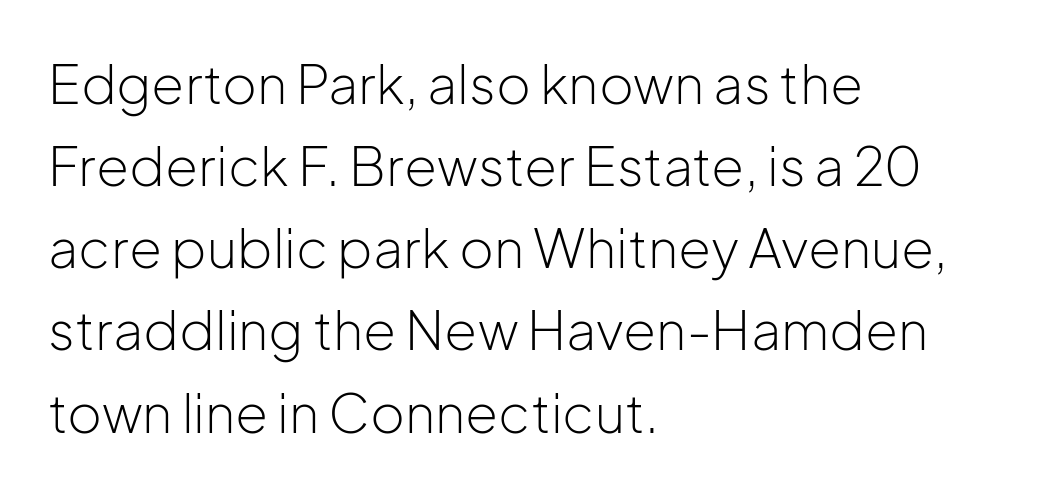
In terms of letterspacing, this is plain default setting. How would I describe the line gaps? Plain and ordinary. Posture: straight, roman, zero tilt. The area under the type is left untouched. Grotesque or geometric, the face here clearly has no serifs.
